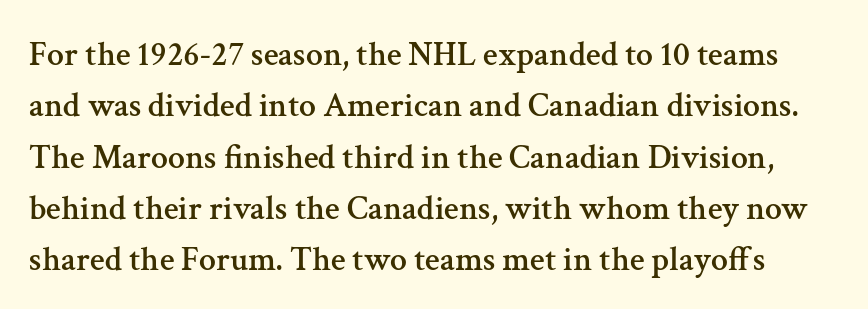
Q: Is the text italic (slanted)? A: No, it is upright.
Q: Is the typeface a serif or a sans-serif typeface? A: Serif.
Q: Is the text underlined? A: No.
Q: Is the spacing between letters normal or unusually wide? A: Normal.
Q: Is the spacing between lines tight, normal or loose? A: Normal.
Q: Width (condensed, normal, or wide)? A: Normal.
Q: Stroke contrast? A: Medium.
Q: x-height? A: Medium.
Q: Monospaced? A: No.
